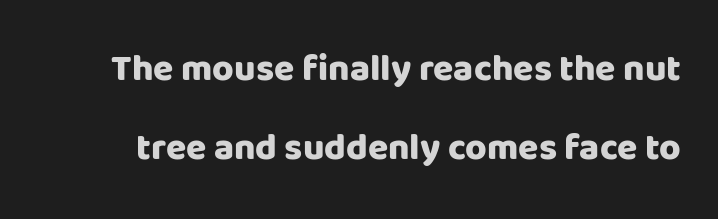
The image shows 37 px heavy sans-serif type, upright; set loose line spacing (2.13x), normal letter spacing, not underlined; low stroke contrast and a large x-height.
